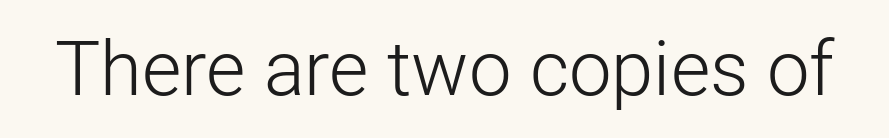
The image shows 76 px light sans-serif type, upright; set normal letter spacing, not underlined; low stroke contrast and a medium x-height.
